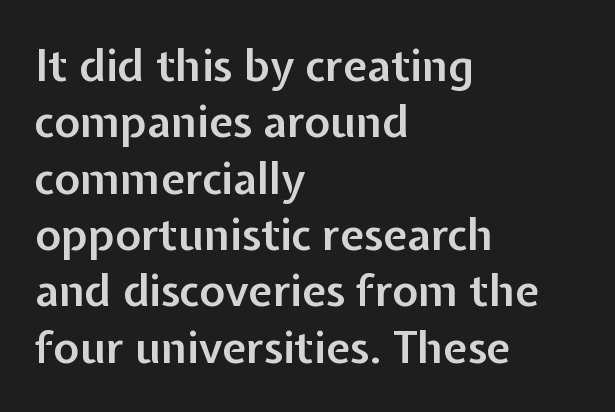
Q: Is the text bold? A: Semi-bold.
Q: Is the text italic (slanted)? A: No, it is upright.
Q: Is the typeface a serif or a sans-serif typeface? A: Sans-serif.
Q: Is the text underlined? A: No.
Q: How is the paragraph aligned? A: Left-aligned.
Q: Is the spacing between letters normal or unusually wide? A: Normal.
Q: Is the spacing between lines tight, normal or loose? A: Normal.
Q: Width (condensed, normal, or wide)? A: Normal.
Q: Stroke contrast? A: Low.
Q: x-height? A: Medium.
Q: Monospaced? A: No.
